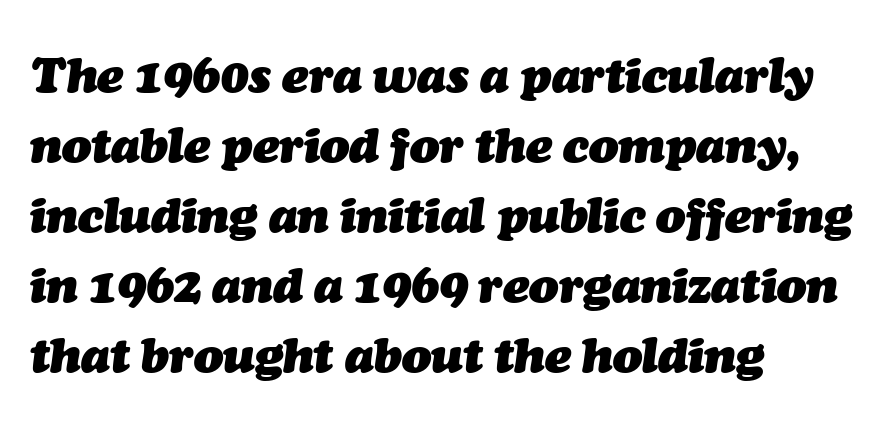
The letterforms sit shoulder to shoulder at normal distance. The glyphs are unaccompanied by any horizontal stroke below them. Where is the straight margin? On the left. Emphasis by weight is at full strength: bold. Baseline-to-baseline distance is the conventional proportion of letter height.
